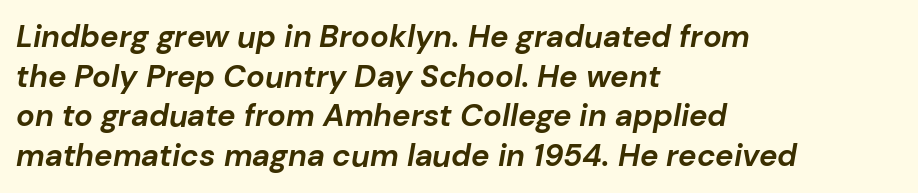
{"italic": "yes", "lean": "right", "slant_degrees": 10, "bold": "yes", "weight": "bold", "width": "normal", "stroke_contrast": "low", "x_height": "medium", "monospaced": "no", "underline": "no", "align": "left", "line_spacing": "normal", "line_spacing_ratio": 1.28, "letter_spacing": "normal", "letter_spacing_em": 0.0, "glyph_px": 31}
